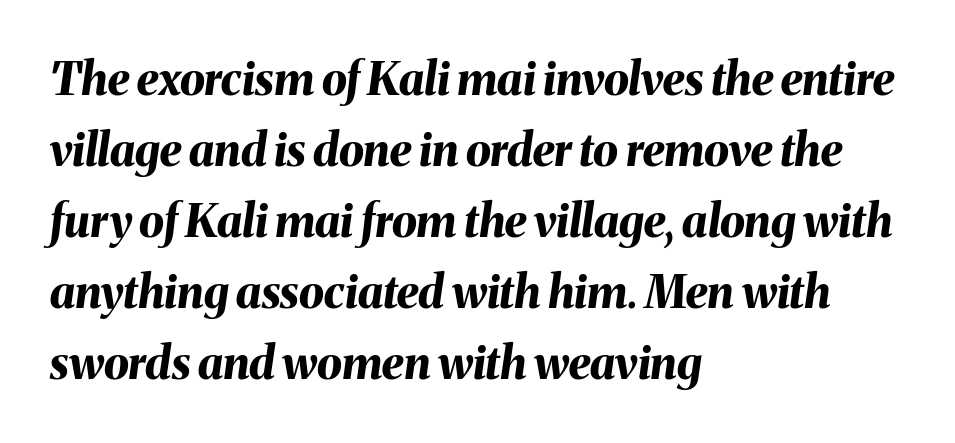
The image shows 45 px bold type, italic (leaning right); set left-aligned, normal line spacing (1.58x), normal letter spacing, not underlined; medium stroke contrast and a medium x-height.
